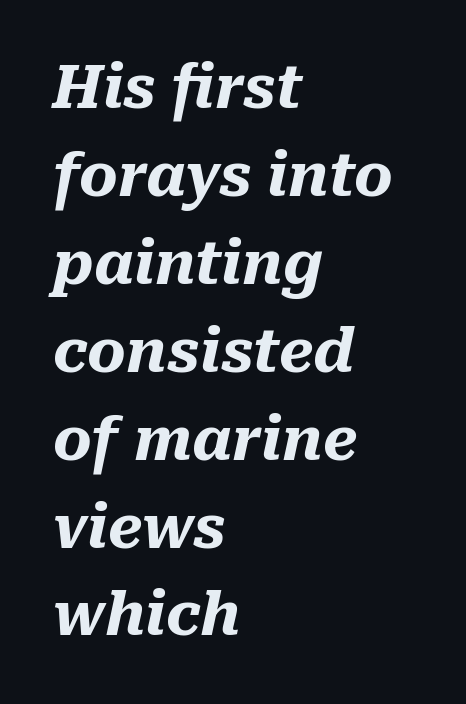
In terms of letterspacing, this is plain default setting. A student would call this left alignment; a typographer would say flush left, rag right. This sample has the flowing, uneven cadence of proportional lettering. The rows are spaced the way most documents space them. Does the lettering tilt? It does — this is italic. You'd pick this weight for a headline — it's a proper bold.
